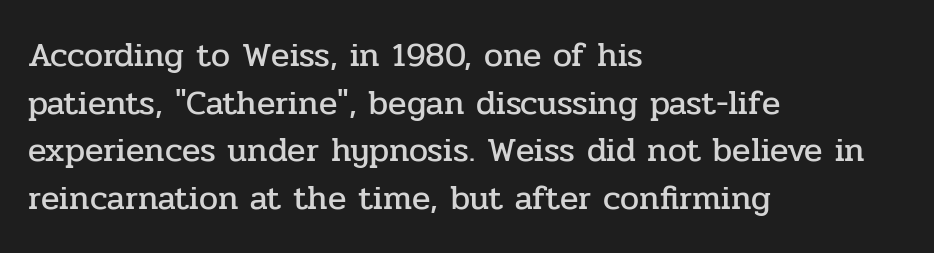
Posture: upright roman. The face used here is proportionally spaced, like ordinary book or web type. The lines sit at an ordinary, default distance from one another. Words float on clear page, feet unadorned. Every row of glyphs begins at an identical x-position on the left. Does the type have serifs? Yes, each stem ends in a small foot.
